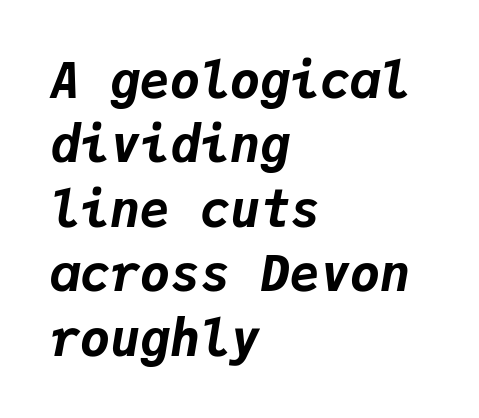
The image shows 50 px bold type, italic (leaning right), monospaced; set left-aligned, normal line spacing (1.29x), normal letter spacing, not underlined; low stroke contrast and a medium x-height.
